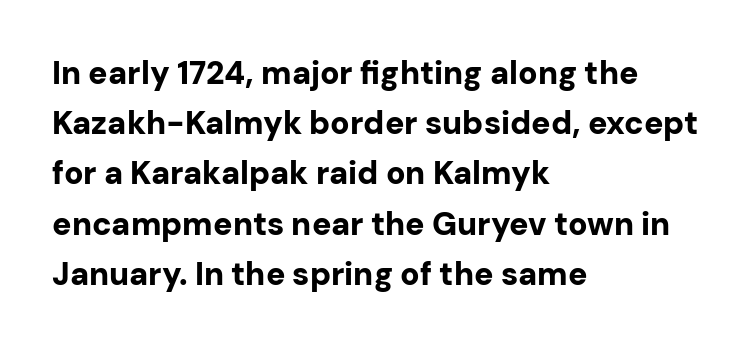
The line texture is even and compact thanks to regular tracking. Line starts are locked; line ends wander. The rendering uses natural spacing where letterforms have individual widths. Compared with typical paragraphs, the rows here are spaced about the same. This is the regular roman posture of the typeface.
